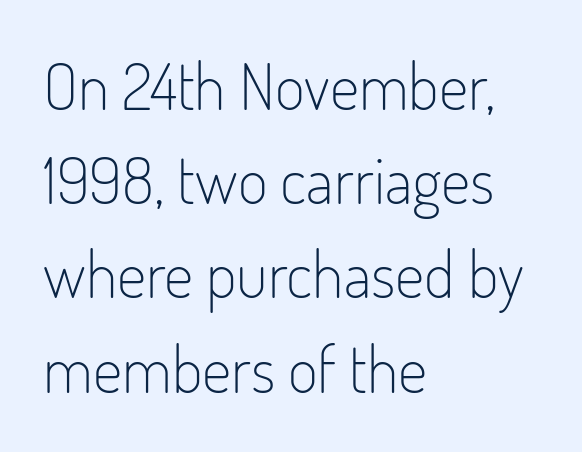
{"serif": "no", "italic": "no", "bold": "no", "weight": "light", "width": "condensed", "stroke_contrast": "low", "x_height": "small", "monospaced": "no", "underline": "no", "align": "left", "line_spacing": "normal", "line_spacing_ratio": 1.45, "letter_spacing": "normal", "letter_spacing_em": 0.0, "glyph_px": 65}
